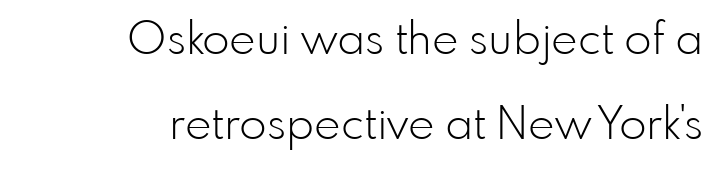
Q: Is the text bold? A: No.
Q: Is the text italic (slanted)? A: No, it is upright.
Q: Is the typeface a serif or a sans-serif typeface? A: Sans-serif.
Q: Is the text underlined? A: No.
Q: How is the paragraph aligned? A: Right-aligned.
Q: Is the spacing between letters normal or unusually wide? A: Normal.
Q: Width (condensed, normal, or wide)? A: Normal.
Q: Stroke contrast? A: Low.
Q: x-height? A: Small.
Q: Monospaced? A: No.
